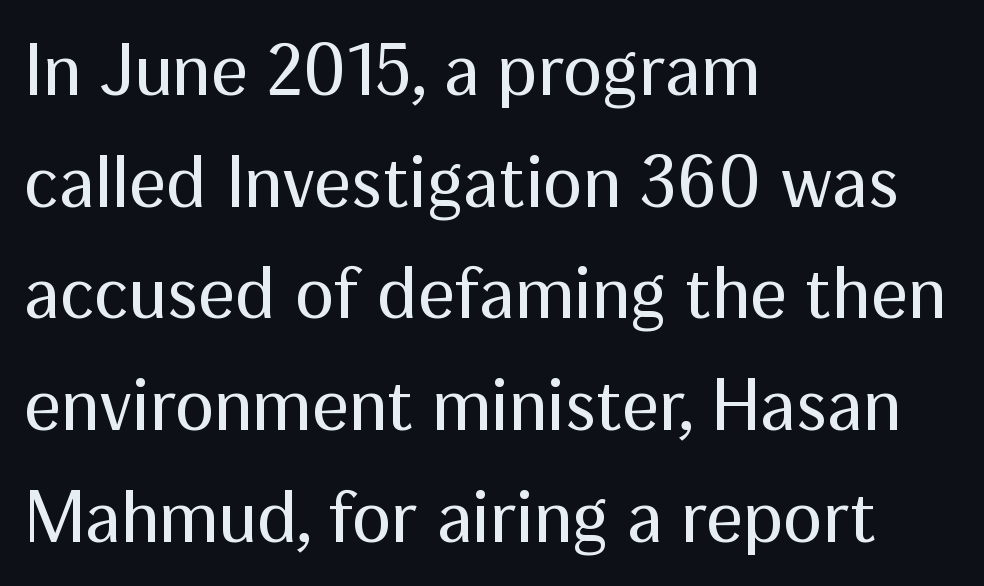
Q: Is the text bold? A: No.
Q: Is the text italic (slanted)? A: No, it is upright.
Q: Is the typeface a serif or a sans-serif typeface? A: Sans-serif.
Q: Is the text underlined? A: No.
Q: How is the paragraph aligned? A: Left-aligned.
Q: Is the spacing between letters normal or unusually wide? A: Normal.
Q: Is the spacing between lines tight, normal or loose? A: Normal.
Q: Width (condensed, normal, or wide)? A: Normal.
Q: Stroke contrast? A: Medium.
Q: x-height? A: Medium.
Q: Monospaced? A: No.
